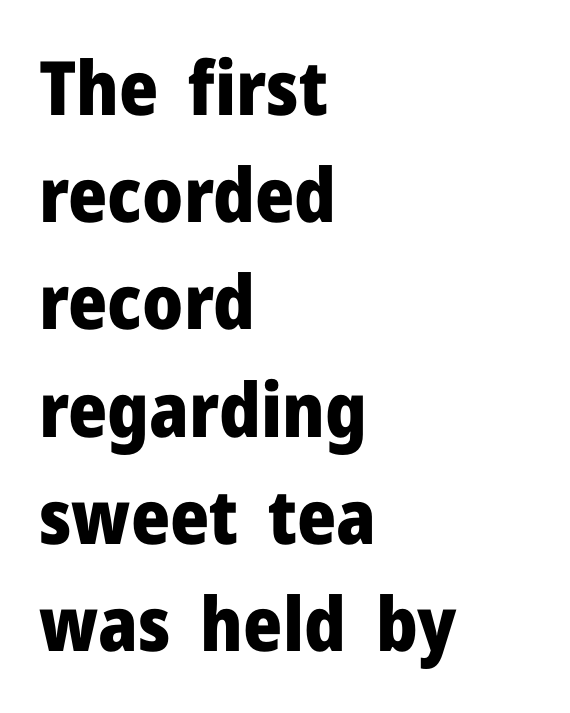
{"serif": "no", "italic": "no", "bold": "yes", "weight": "heavy", "width": "normal", "stroke_contrast": "low", "x_height": "medium", "monospaced": "no", "underline": "no", "align": "left", "line_spacing": "normal", "line_spacing_ratio": 1.43, "letter_spacing": "normal", "letter_spacing_em": 0.0, "glyph_px": 75}
